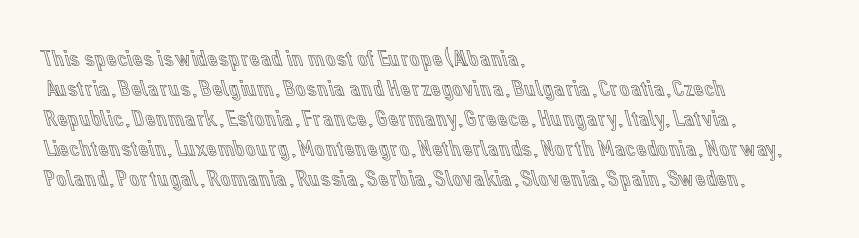
The image shows 23 px text type; set left-aligned, normal line spacing (1.3x), normal letter spacing, not underlined.
